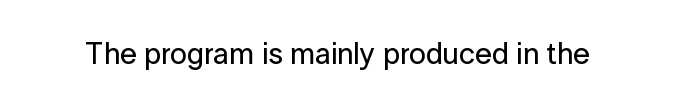
Q: Is the text italic (slanted)? A: No, it is upright.
Q: Is the typeface a serif or a sans-serif typeface? A: Sans-serif.
Q: Is the text underlined? A: No.
Q: Is the spacing between letters normal or unusually wide? A: Normal.
Q: Width (condensed, normal, or wide)? A: Normal.
Q: Stroke contrast? A: Low.
Q: x-height? A: Medium.
Q: Monospaced? A: No.
